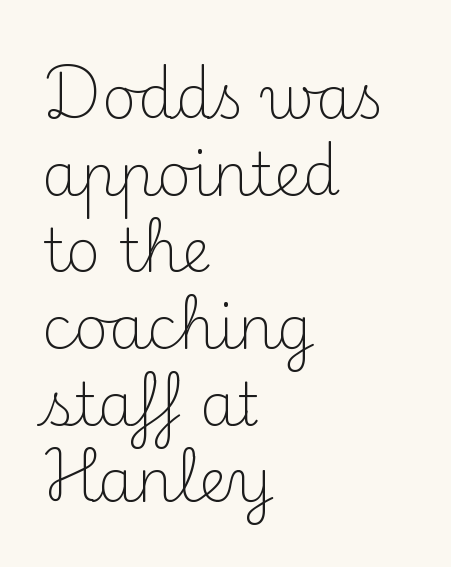
{"serif": "yes", "italic": "no", "bold": "no", "weight": "light", "width": "normal", "stroke_contrast": "medium", "x_height": "small", "monospaced": "no", "underline": "no", "align": "left", "line_spacing": "normal", "line_spacing_ratio": 1.3, "letter_spacing": "normal", "letter_spacing_em": 0.0, "glyph_px": 59}
